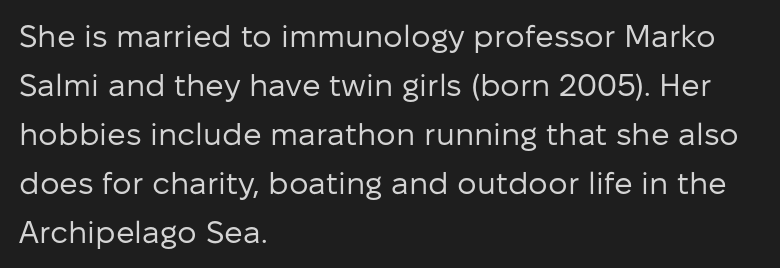
The image shows 31 px regular-weight sans-serif type, upright; set left-aligned, normal line spacing (1.58x), normal letter spacing, not underlined; low stroke contrast and a medium x-height.
